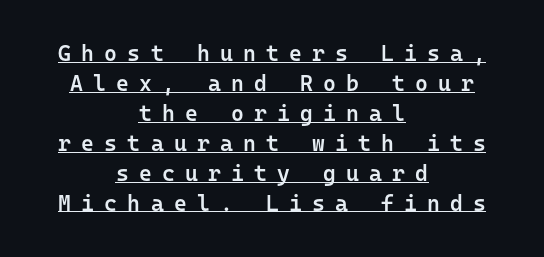
The type is letterspaced generously, with wide tracking. Stems and bowls a touch heavier than normal — semibold. In terms of posture, this sample is upright. Check the space under the baseline: a stroke is drawn there. Does the copy run flush right? No — it is centered line by line. Rows of type keep a routine distance in the vertical direction.
